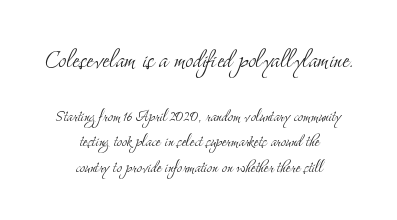
Q: Is the text bold? A: No.
Q: Is the text italic (slanted)? A: Yes.
Q: Is the typeface a serif or a sans-serif typeface? A: Serif.
Q: Is the text underlined? A: No.
Q: How is the paragraph aligned? A: Centered.
Q: Is the spacing between letters normal or unusually wide? A: Normal.
Q: Is the spacing between lines tight, normal or loose? A: Normal.
Q: Which block of text is set in a larger size, the first (top) or the second (bottom)? A: The first (top) one.
Q: Width (condensed, normal, or wide)? A: Condensed.
Q: Stroke contrast? A: Medium.
Q: x-height? A: Small.
Q: Monospaced? A: No.
